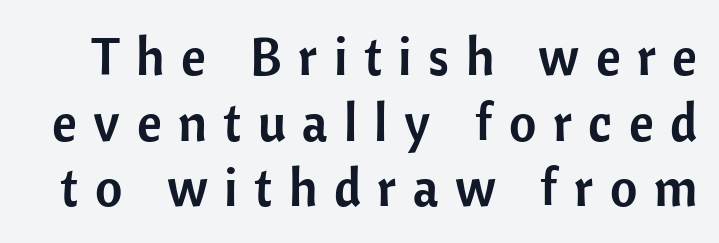
Q: Is the text italic (slanted)? A: No, it is upright.
Q: Is the typeface a serif or a sans-serif typeface? A: Sans-serif.
Q: Is the text underlined? A: No.
Q: Is the spacing between letters normal or unusually wide? A: Unusually wide.
Q: Width (condensed, normal, or wide)? A: Normal.
Q: Stroke contrast? A: Low.
Q: x-height? A: Medium.
Q: Monospaced? A: No.
